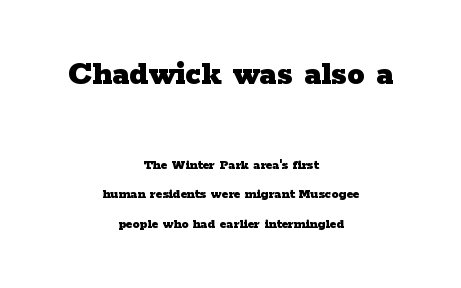
The image shows 35 px heavy, wide serif type, upright; set centered, loose line spacing (2.11x), normal letter spacing, not underlined; the first (top) block is 2.5x larger; low stroke contrast and a medium x-height.
